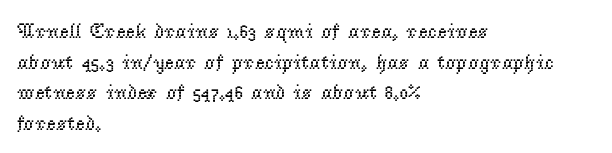
{"italic": "no", "bold": "no", "underline": "no", "align": "left", "line_spacing": "normal", "line_spacing_ratio": 1.46, "letter_spacing": "normal", "letter_spacing_em": 0.0, "glyph_px": 21}
